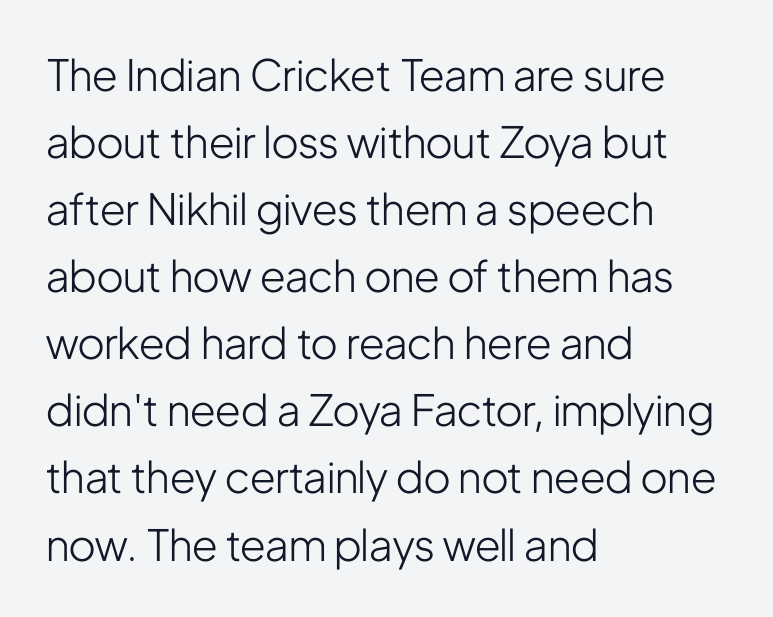
Characters remain perfectly vertical along every line. On a weight scale, this lands at 450 or below. Descenders hang freely into open space. Visually the block forms a straight wall on the left and a jagged coastline on the right.
